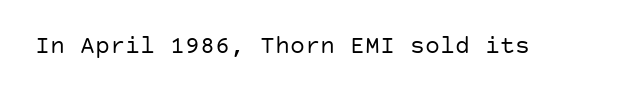
The rendering keeps characters at their native spacing. The font sits on the lighter half of the weight spectrum, regular included. Quick note: underline off. Is there any slant? The stems are plumb.
